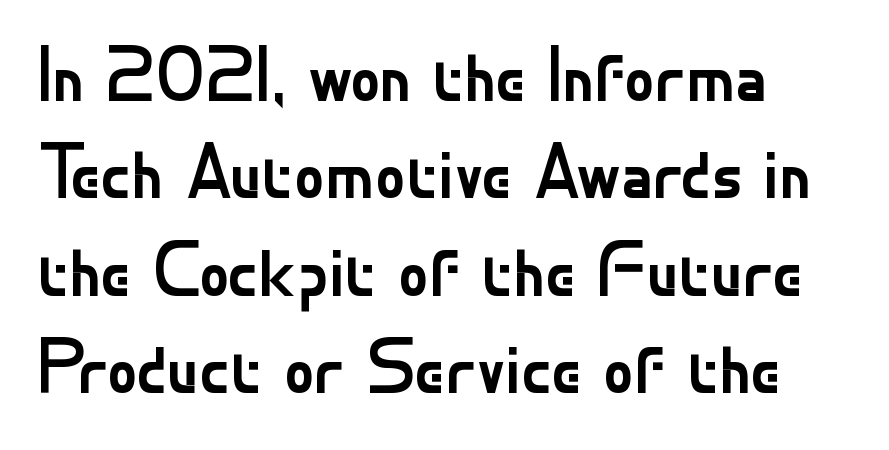
{"serif": "no", "italic": "no", "bold": "no", "weight": "regular", "width": "normal", "stroke_contrast": "low", "x_height": "small", "monospaced": "no", "underline": "no", "line_spacing": "normal", "line_spacing_ratio": 1.28, "letter_spacing": "normal", "letter_spacing_em": 0.0, "glyph_px": 76}
